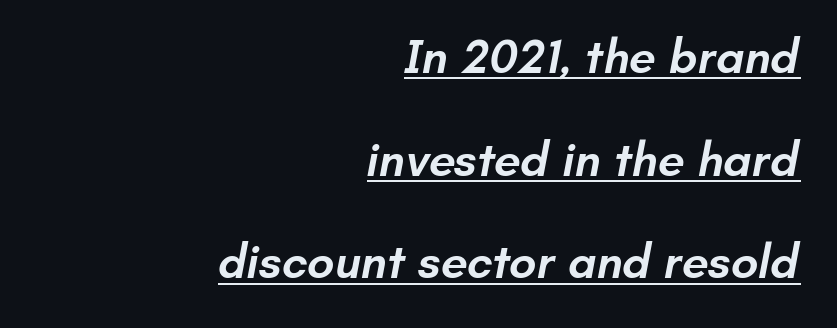
Q: Is the text bold? A: Semi-bold.
Q: Is the typeface a serif or a sans-serif typeface? A: Sans-serif.
Q: Is the text underlined? A: Yes.
Q: How is the paragraph aligned? A: Right-aligned.
Q: Is the spacing between letters normal or unusually wide? A: Normal.
Q: Is the spacing between lines tight, normal or loose? A: Loose.
Q: Width (condensed, normal, or wide)? A: Normal.
Q: Stroke contrast? A: Low.
Q: x-height? A: Small.
Q: Monospaced? A: No.
